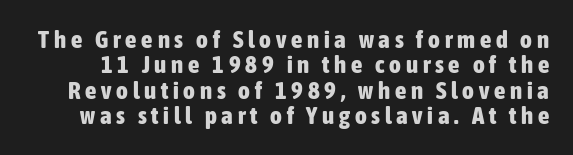
{"italic": "no", "bold": "yes", "underline": "no", "line_spacing": "tight", "line_spacing_ratio": 1.02, "glyph_px": 25}
